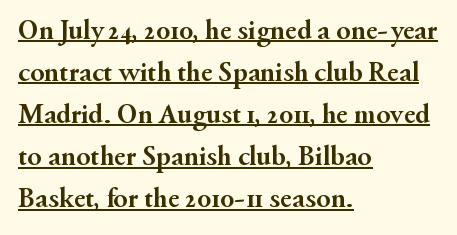
The image shows 29 px semibold serif type, upright; set left-aligned, normal line spacing (1.45x), normal letter spacing, underlined; medium stroke contrast and a small x-height.
